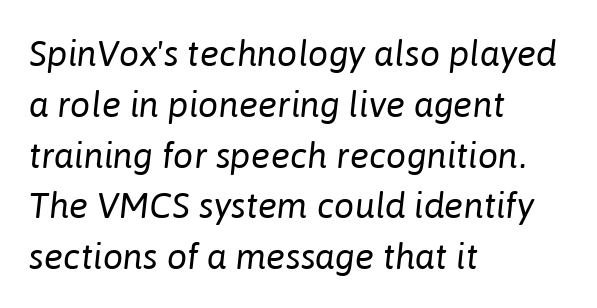
{"italic": "yes", "lean": "right", "slant_degrees": 6, "bold": "no", "weight": "regular", "width": "normal", "stroke_contrast": "low", "x_height": "medium", "monospaced": "no", "underline": "no", "align": "left", "line_spacing": "normal", "line_spacing_ratio": 1.41, "letter_spacing": "normal", "letter_spacing_em": 0.0, "glyph_px": 36}
